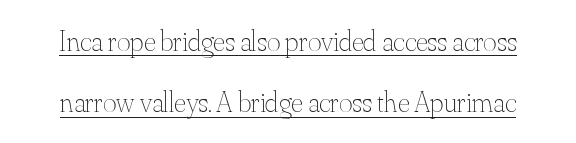
One glance says open: line gaps are wider than usual. Each word holds together tightly as a unit, with standard inter-letter gaps. Glance below the letters and you will spot a drawn line. The font's upright variant was chosen for this text.
